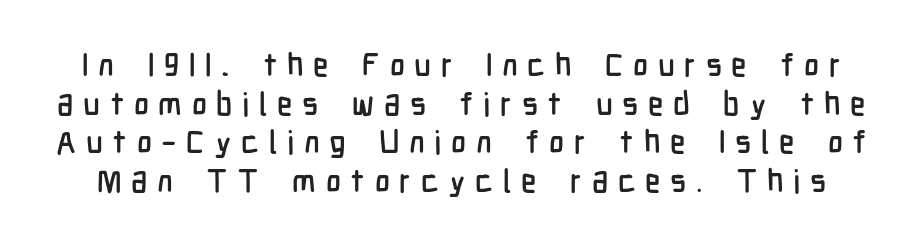
The image shows 32 px condensed sans-serif type, upright; set line spacing 1.21x, unusually wide letter spacing (+0.3 em), not underlined; low stroke contrast and a medium x-height.
